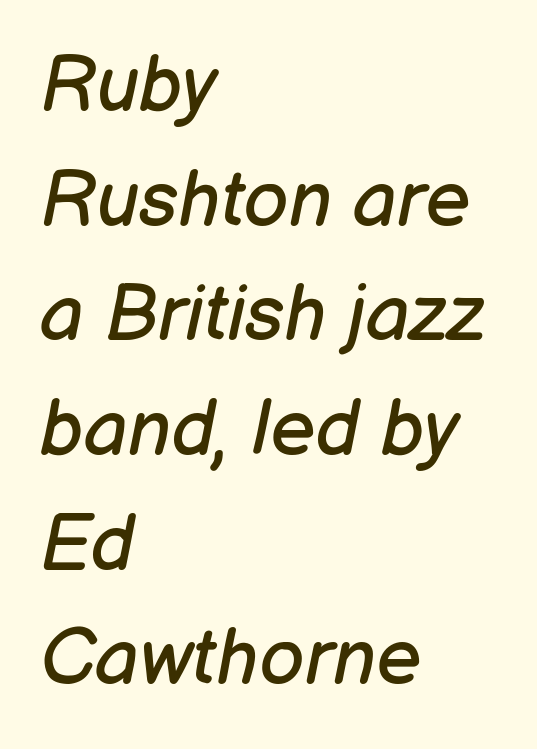
Q: Is the text bold? A: No.
Q: Is the text italic (slanted)? A: Yes, it leans right by about 12 degrees.
Q: Is the text underlined? A: No.
Q: How is the paragraph aligned? A: Left-aligned.
Q: Is the spacing between letters normal or unusually wide? A: Normal.
Q: Is the spacing between lines tight, normal or loose? A: Normal.
Q: Width (condensed, normal, or wide)? A: Normal.
Q: Stroke contrast? A: Low.
Q: x-height? A: Medium.
Q: Monospaced? A: No.
